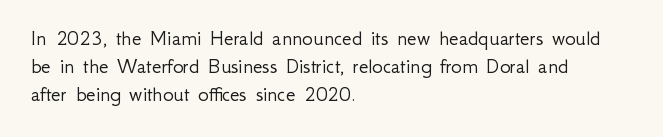
{"italic": "no", "bold": "no", "underline": "no", "align": "left", "line_spacing": "normal", "line_spacing_ratio": 1.27, "letter_spacing": "normal", "letter_spacing_em": 0.0, "glyph_px": 22}
